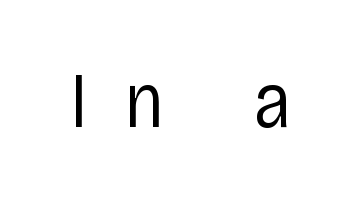
Looks like regular typesetting: each glyph gets only the width it needs. The letterforms stand isolated, each surrounded by extra space. I'd call this a sans setting — the letters go barefoot. The gap between lines stays unmarked. You can tell it's not italic because the verticals are truly vertical. Is the stroke heavy? The answer is a plain regular-or-lighter.
